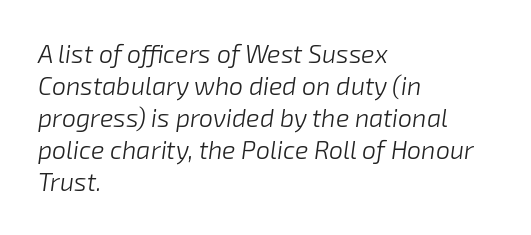
The image shows 25 px text type, italic (leaning right); set left-aligned, normal line spacing (1.28x), normal letter spacing, not underlined.
